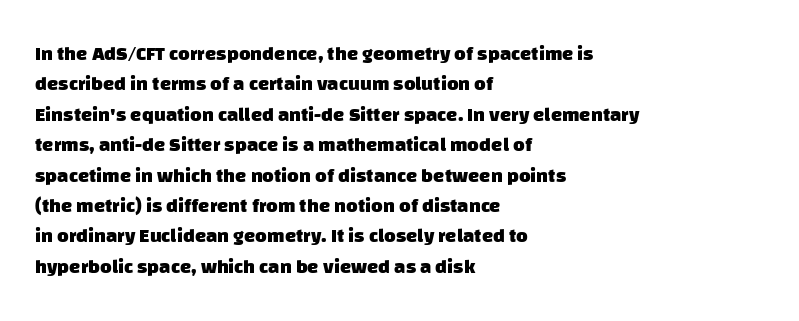
Inter-character spacing is left at the font's built-in metrics. The lines sit at an ordinary, default distance from one another. Plain, unruled lines of type. Stroke thickness is high; the sample reads as a true bold.
